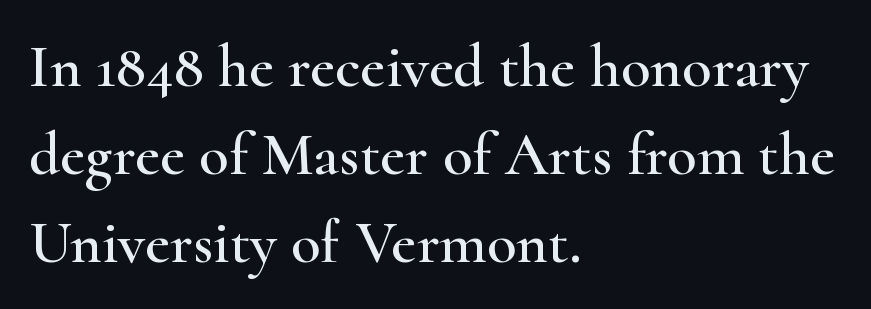
Q: Is the text italic (slanted)? A: No, it is upright.
Q: Is the typeface a serif or a sans-serif typeface? A: Serif.
Q: Is the text underlined? A: No.
Q: How is the paragraph aligned? A: Left-aligned.
Q: Is the spacing between letters normal or unusually wide? A: Normal.
Q: Is the spacing between lines tight, normal or loose? A: Normal.
Q: Width (condensed, normal, or wide)? A: Wide.
Q: Stroke contrast? A: High.
Q: x-height? A: Small.
Q: Monospaced? A: No.
